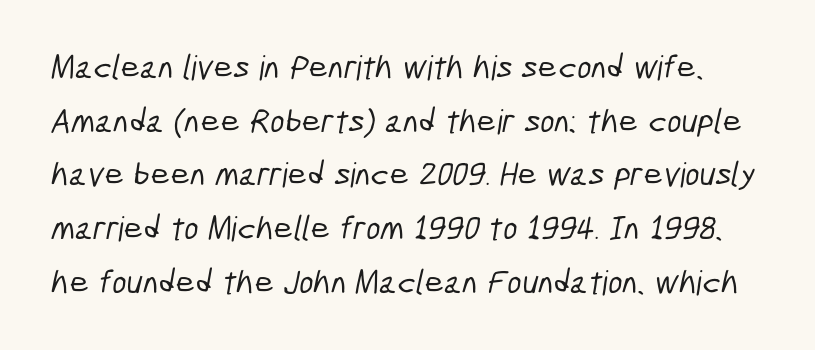
Q: Is the typeface a serif or a sans-serif typeface? A: Sans-serif.
Q: Is the text underlined? A: No.
Q: Is the spacing between letters normal or unusually wide? A: Normal.
Q: Is the spacing between lines tight, normal or loose? A: Normal.
Q: Width (condensed, normal, or wide)? A: Condensed.
Q: Stroke contrast? A: Low.
Q: x-height? A: Medium.
Q: Monospaced? A: No.
